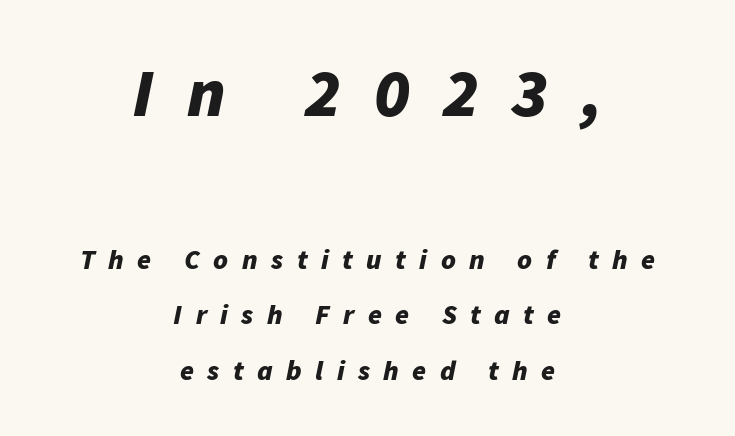
{"italic": "yes", "lean": "right", "slant_degrees": 11, "bold": "yes", "weight": "bold", "width": "normal", "stroke_contrast": "low", "x_height": "medium", "monospaced": "no", "underline": "no", "align": "center", "line_spacing": "loose", "line_spacing_ratio": 1.99, "letter_spacing": "wide", "letter_spacing_em": 0.48, "larger_block": "first", "size_ratio": 2.46, "glyph_px": 69}
